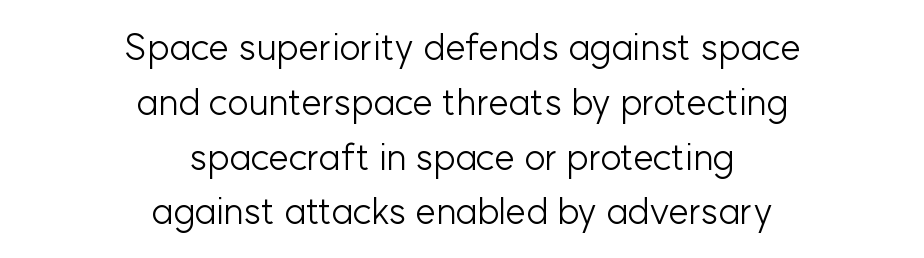
Short and long lines alike share a common midpoint. Every character sits straight up, as roman type does. These lines are rendered in a variable-pitch font. Letters have the restrained weight of plain body copy at most. What stands out about the letter spacing? Nothing — it is the standard amount.
